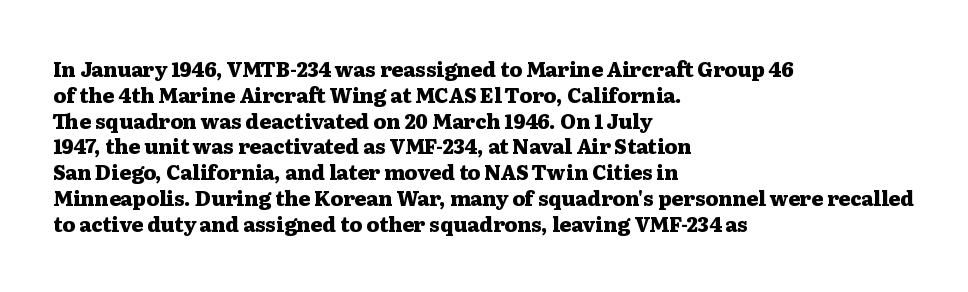
A typesetter would call this zero additional tracking. A classic flush-left, rag-right setting is used for this passage. The letters stand upright; this is a roman face. The glyphs are unaccompanied by any horizontal stroke below them. Line spacing here is normal.
